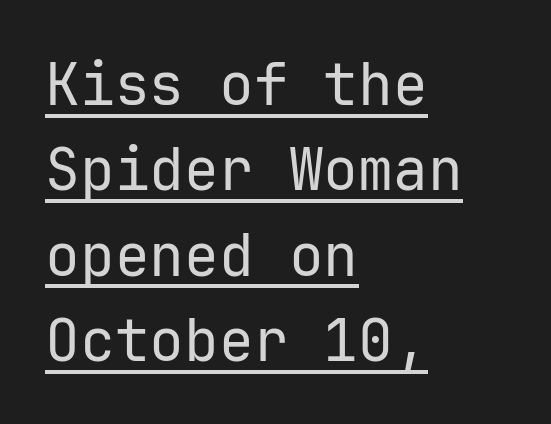
These characters rest on top of a visible drawn line. The characters are drawn with everyday or finer stroke widths. Notice how the stems are strictly vertical — no italics here. Nothing sits at the stroke ends, so this counts as sans-serif. There is no visible air inserted between adjacent glyphs.
